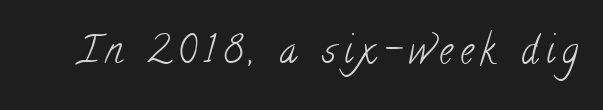
{"serif": "yes", "bold": "no", "weight": "light", "width": "condensed", "stroke_contrast": "low", "x_height": "small", "monospaced": "no", "underline": "no", "glyph_px": 38}
